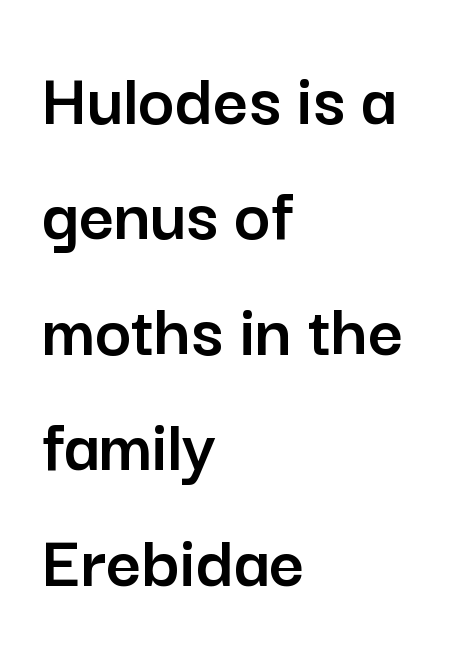
Q: Is the text italic (slanted)? A: No, it is upright.
Q: Is the typeface a serif or a sans-serif typeface? A: Sans-serif.
Q: Is the text underlined? A: No.
Q: How is the paragraph aligned? A: Left-aligned.
Q: Is the spacing between letters normal or unusually wide? A: Normal.
Q: Is the spacing between lines tight, normal or loose? A: Normal.
Q: Width (condensed, normal, or wide)? A: Normal.
Q: Stroke contrast? A: Low.
Q: x-height? A: Medium.
Q: Monospaced? A: No.
